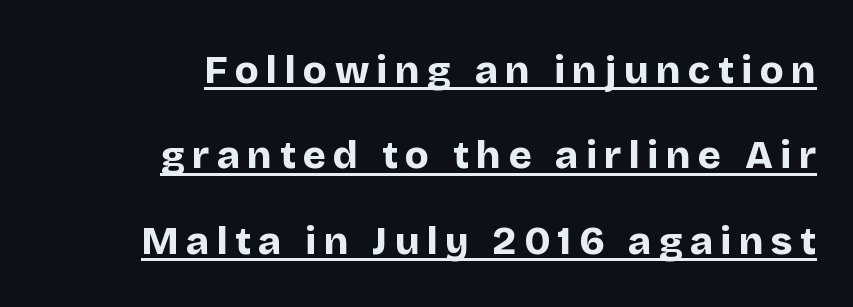
Q: Is the text bold? A: Yes.
Q: Is the text italic (slanted)? A: No, it is upright.
Q: Is the typeface a serif or a sans-serif typeface? A: Sans-serif.
Q: Is the text underlined? A: Yes.
Q: How is the paragraph aligned? A: Right-aligned.
Q: Is the spacing between lines tight, normal or loose? A: Loose.
Q: Width (condensed, normal, or wide)? A: Normal.
Q: Stroke contrast? A: Low.
Q: x-height? A: Large.
Q: Monospaced? A: No.
